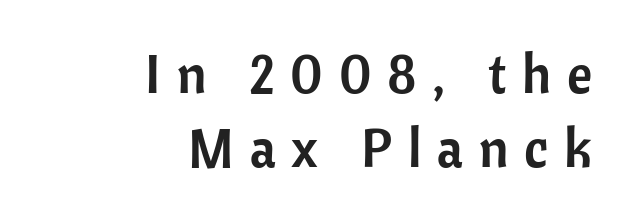
The image shows 54 px sans-serif type, upright; set right-aligned, normal line spacing (1.37x), unusually wide letter spacing (+0.29 em), not underlined; low stroke contrast and a medium x-height.
